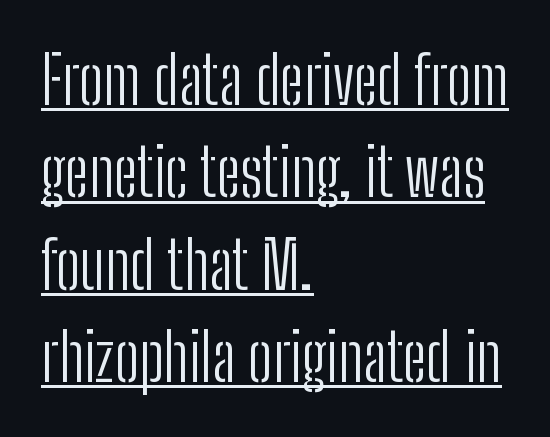
Q: Is the text bold? A: No.
Q: Is the text italic (slanted)? A: No, it is upright.
Q: Is the typeface a serif or a sans-serif typeface? A: Sans-serif.
Q: Is the text underlined? A: Yes.
Q: How is the paragraph aligned? A: Left-aligned.
Q: Is the spacing between letters normal or unusually wide? A: Normal.
Q: Is the spacing between lines tight, normal or loose? A: Normal.
Q: Width (condensed, normal, or wide)? A: Condensed.
Q: Stroke contrast? A: Low.
Q: x-height? A: Medium.
Q: Monospaced? A: No.
